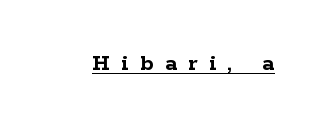
Q: Is the text bold? A: Yes.
Q: Is the text italic (slanted)? A: No, it is upright.
Q: Is the text underlined? A: Yes.
Q: Is the spacing between letters normal or unusually wide? A: Unusually wide.
